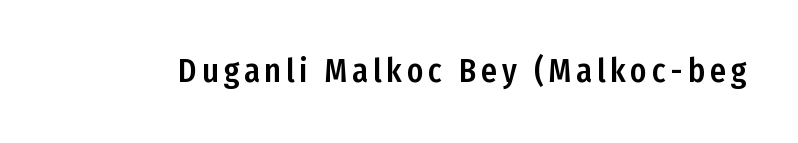
The image shows 32 px condensed sans-serif type, upright; set not underlined; low stroke contrast and a medium x-height.
